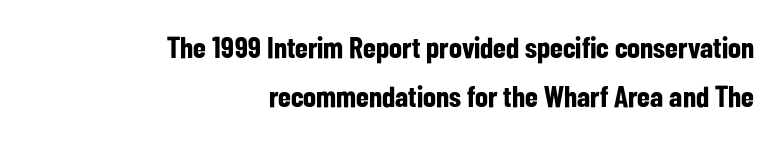
Q: Is the text bold? A: Yes.
Q: Is the text italic (slanted)? A: No, it is upright.
Q: Is the typeface a serif or a sans-serif typeface? A: Sans-serif.
Q: Is the text underlined? A: No.
Q: How is the paragraph aligned? A: Right-aligned.
Q: Is the spacing between letters normal or unusually wide? A: Normal.
Q: Is the spacing between lines tight, normal or loose? A: Normal.
Q: Width (condensed, normal, or wide)? A: Condensed.
Q: Stroke contrast? A: Low.
Q: x-height? A: Medium.
Q: Monospaced? A: No.
